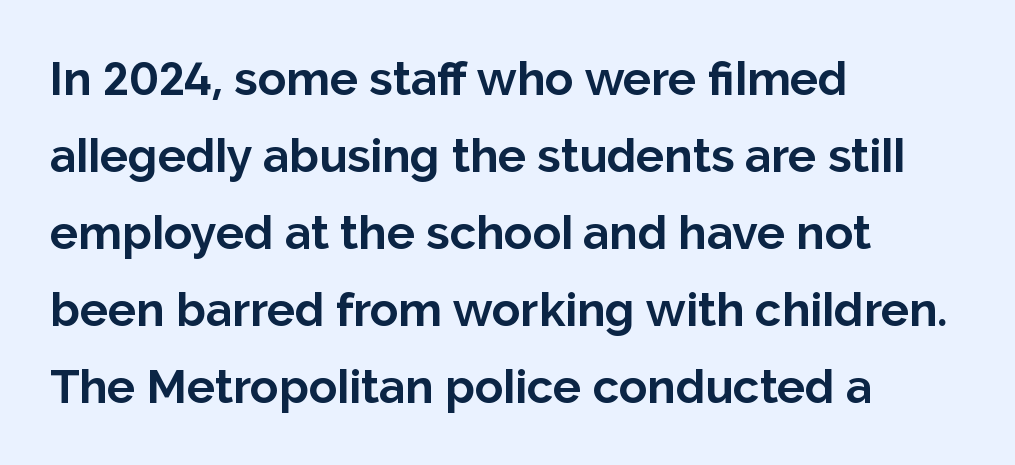
The image shows 47 px bold sans-serif type, upright; set left-aligned, normal line spacing (1.64x), normal letter spacing, not underlined; low stroke contrast and a medium x-height.
